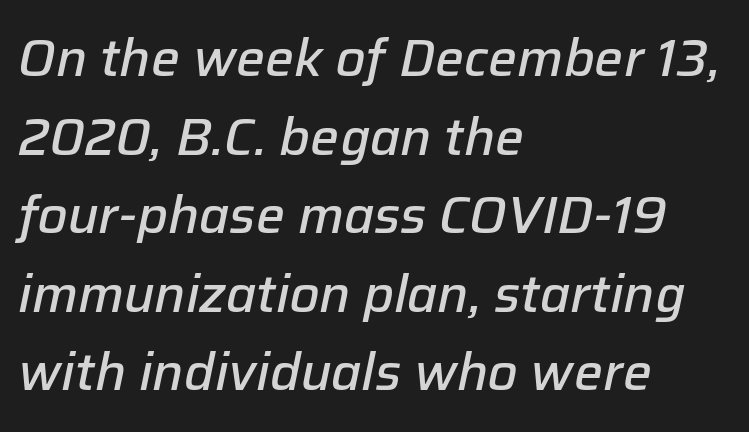
The image shows 51 px semibold type, italic (leaning right); set left-aligned, normal line spacing (1.54x), normal letter spacing, not underlined; low stroke contrast and a medium x-height.
